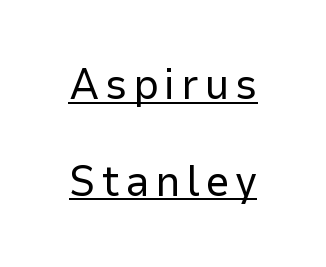
The image shows 43 px regular-weight sans-serif type, upright; set loose line spacing (2.25x), underlined; low stroke contrast and a medium x-height.
